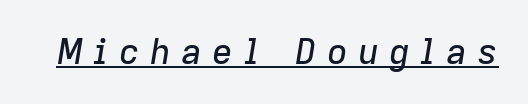
The image shows 35 px text type, italic (leaning right); set unusually wide letter spacing (+0.29 em), underlined; low stroke contrast and a medium x-height.
